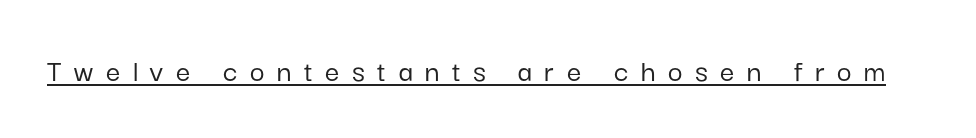
Q: Is the text italic (slanted)? A: No, it is upright.
Q: Is the typeface a serif or a sans-serif typeface? A: Sans-serif.
Q: Is the text underlined? A: Yes.
Q: Is the spacing between letters normal or unusually wide? A: Unusually wide.
Q: Width (condensed, normal, or wide)? A: Normal.
Q: Stroke contrast? A: Low.
Q: x-height? A: Medium.
Q: Monospaced? A: No.
